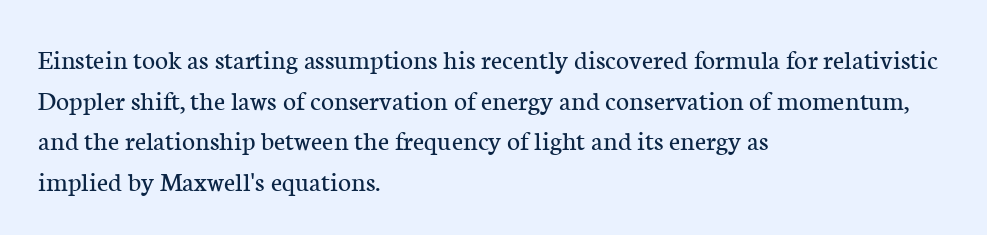
Typeset ragged right — the left edge is the straight one. Is there any slant? The stems are plumb. Do the characters align in a grid? No, the font is proportional. Is the letter spacing exaggerated? No — it looks like the ordinary default. The space between consecutive lines is moderate. Serif or sans? Serif — the stroke terminals have little feet.
